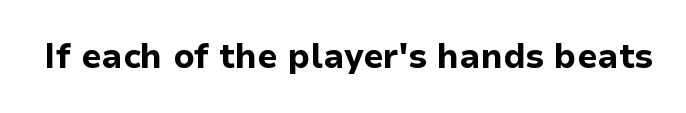
Q: Is the text bold? A: Yes.
Q: Is the text italic (slanted)? A: No, it is upright.
Q: Is the typeface a serif or a sans-serif typeface? A: Sans-serif.
Q: Is the text underlined? A: No.
Q: Is the spacing between letters normal or unusually wide? A: Normal.
Q: Width (condensed, normal, or wide)? A: Normal.
Q: Stroke contrast? A: Low.
Q: x-height? A: Medium.
Q: Monospaced? A: No.
